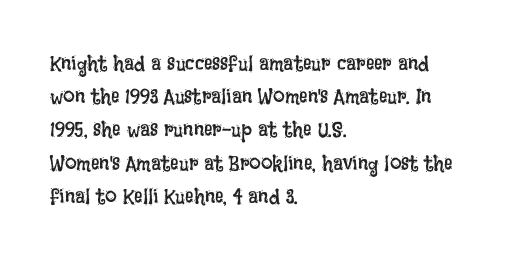
{"italic": "no", "bold": "no", "underline": "no", "align": "left", "line_spacing": "normal", "line_spacing_ratio": 1.58, "letter_spacing": "normal", "letter_spacing_em": 0.0, "glyph_px": 21}
